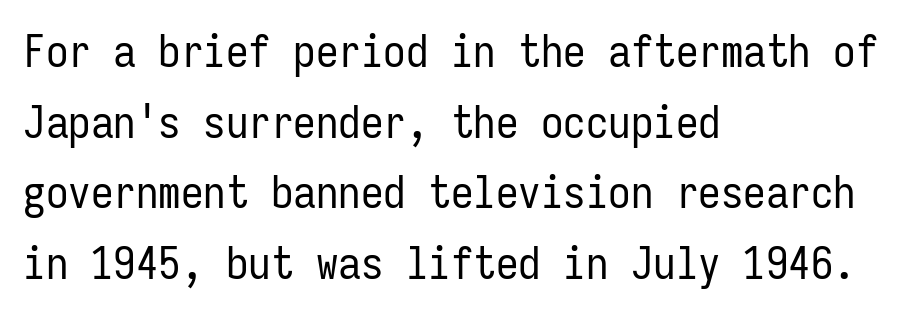
The image shows 45 px regular-weight, condensed sans-serif type, upright, monospaced; set left-aligned, normal line spacing (1.57x), normal letter spacing, not underlined; low stroke contrast and a medium x-height.
